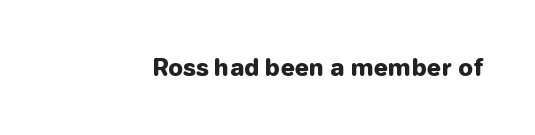
Q: Is the text bold? A: Yes.
Q: Is the text italic (slanted)? A: No, it is upright.
Q: Is the text underlined? A: No.
Q: Is the spacing between letters normal or unusually wide? A: Normal.
